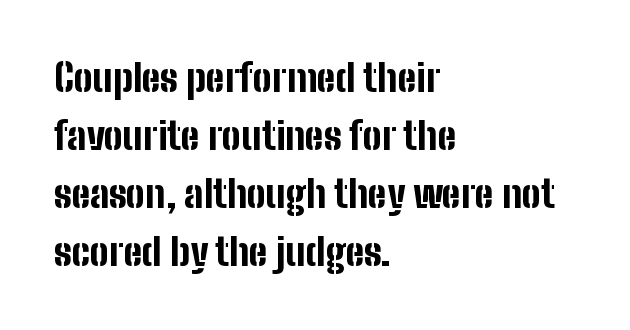
Q: Is the text bold? A: Yes.
Q: Is the text italic (slanted)? A: No, it is upright.
Q: Is the typeface a serif or a sans-serif typeface? A: Sans-serif.
Q: Is the text underlined? A: No.
Q: How is the paragraph aligned? A: Left-aligned.
Q: Is the spacing between letters normal or unusually wide? A: Normal.
Q: Is the spacing between lines tight, normal or loose? A: Normal.
Q: Width (condensed, normal, or wide)? A: Condensed.
Q: Stroke contrast? A: Low.
Q: x-height? A: Medium.
Q: Monospaced? A: No.
